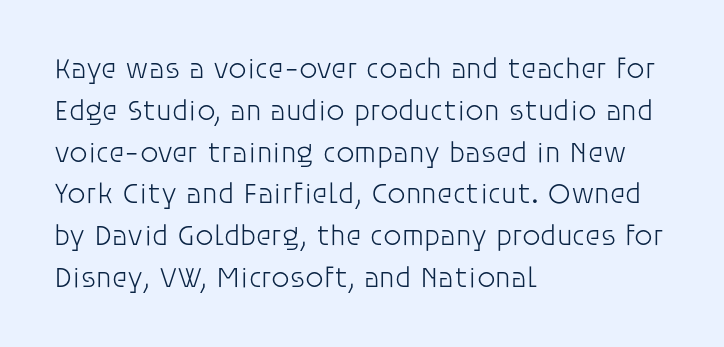
{"serif": "no", "italic": "no", "bold": "no", "weight": "light", "width": "normal", "stroke_contrast": "low", "x_height": "large", "monospaced": "no", "underline": "no", "align": "left", "line_spacing": "normal", "line_spacing_ratio": 1.44, "letter_spacing": "normal", "letter_spacing_em": 0.0, "glyph_px": 29}
